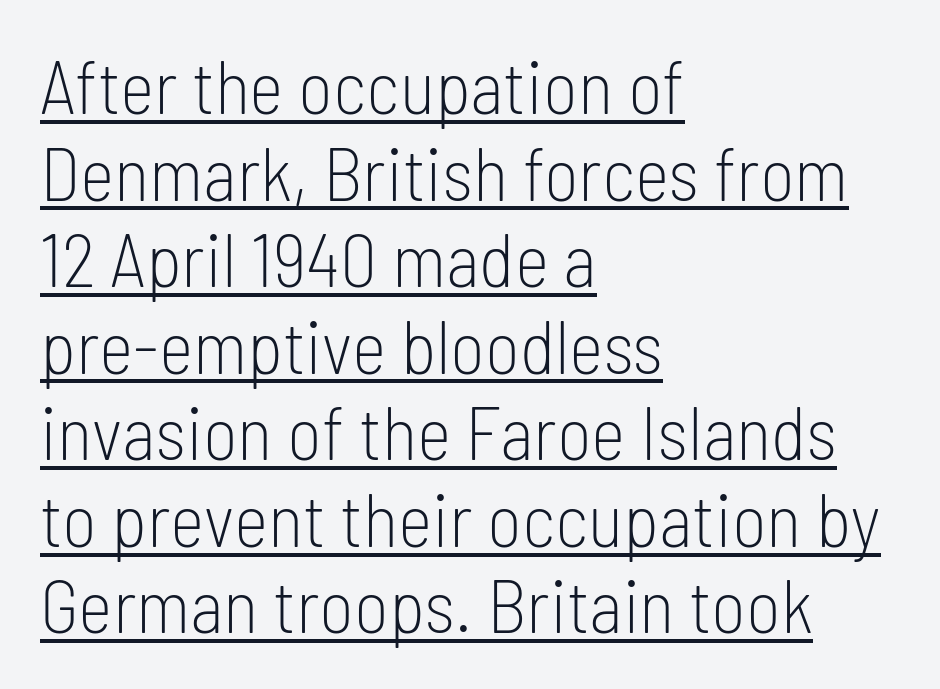
Q: Is the text bold? A: No.
Q: Is the text italic (slanted)? A: No, it is upright.
Q: Is the typeface a serif or a sans-serif typeface? A: Sans-serif.
Q: Is the text underlined? A: Yes.
Q: How is the paragraph aligned? A: Left-aligned.
Q: Is the spacing between letters normal or unusually wide? A: Normal.
Q: Width (condensed, normal, or wide)? A: Condensed.
Q: Stroke contrast? A: Low.
Q: x-height? A: Medium.
Q: Monospaced? A: No.
